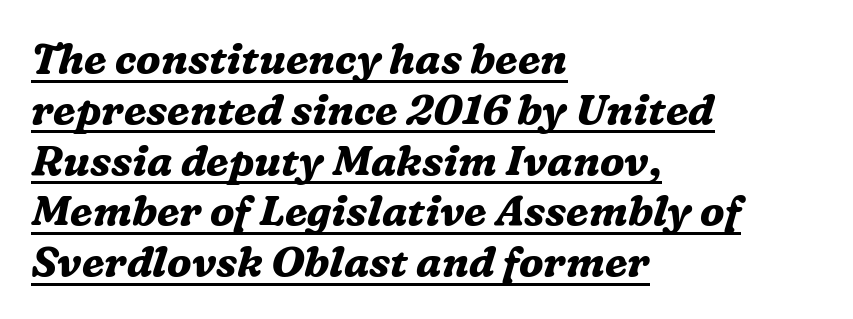
{"serif": "yes", "italic": "yes", "lean": "right", "slant_degrees": 16, "bold": "yes", "weight": "bold", "width": "normal", "stroke_contrast": "medium", "x_height": "medium", "monospaced": "no", "underline": "yes", "align": "left", "line_spacing_ratio": 1.21, "letter_spacing": "normal", "letter_spacing_em": 0.0, "glyph_px": 42}
